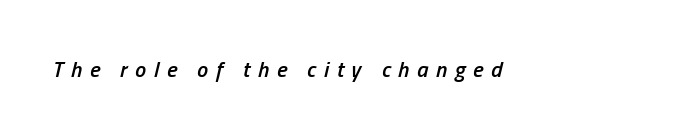
The image shows 22 px text type, italic (leaning right); set unusually wide letter spacing (+0.35 em), not underlined.
